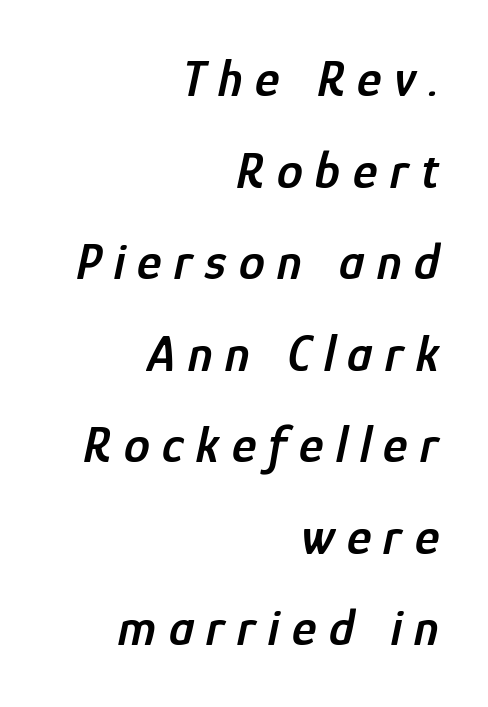
Q: Is the text bold? A: Semi-bold.
Q: Is the text italic (slanted)? A: Yes, it leans right by about 12 degrees.
Q: Is the text underlined? A: No.
Q: How is the paragraph aligned? A: Right-aligned.
Q: Is the spacing between letters normal or unusually wide? A: Unusually wide.
Q: Width (condensed, normal, or wide)? A: Condensed.
Q: Stroke contrast? A: Low.
Q: x-height? A: Medium.
Q: Monospaced? A: No.
